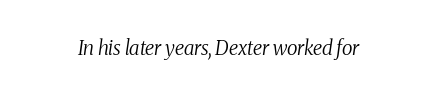
{"italic": "yes", "lean": "right", "slant_degrees": 8, "bold": "no", "underline": "no", "letter_spacing": "normal", "letter_spacing_em": 0.0, "glyph_px": 20}
